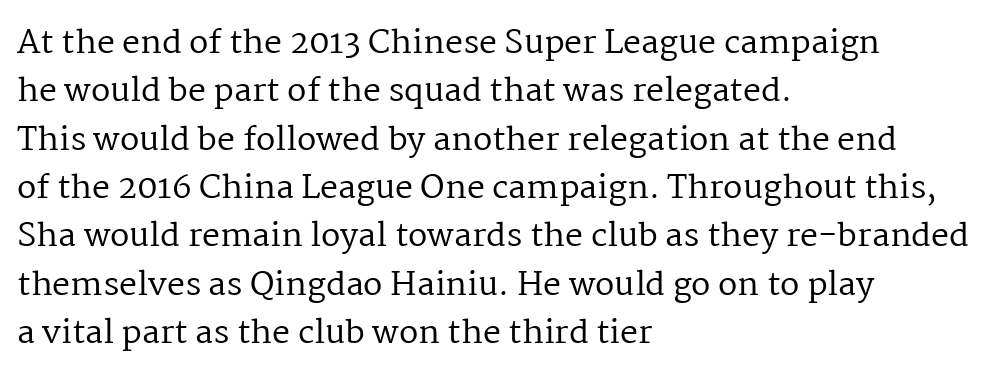
{"serif": "yes", "italic": "no", "bold": "no", "weight": "regular", "width": "normal", "stroke_contrast": "medium", "x_height": "medium", "monospaced": "no", "underline": "no", "align": "left", "line_spacing": "normal", "line_spacing_ratio": 1.51, "letter_spacing": "normal", "letter_spacing_em": 0.0, "glyph_px": 32}
